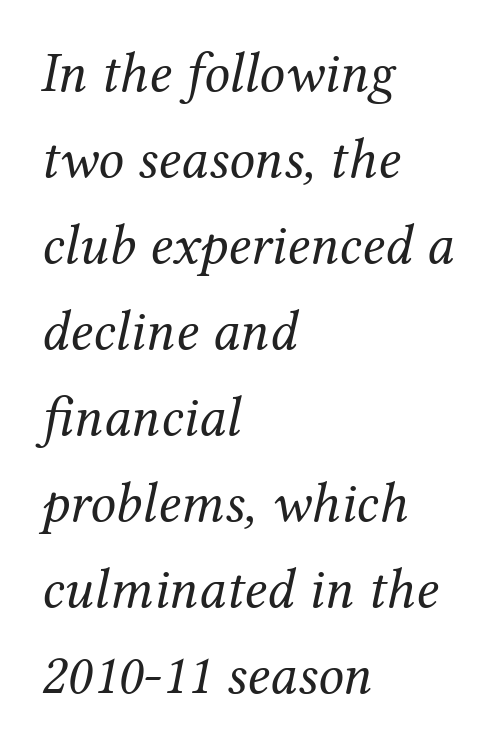
{"serif": "yes", "italic": "yes", "lean": "right", "slant_degrees": 12, "bold": "no", "weight": "regular", "width": "normal", "stroke_contrast": "medium", "x_height": "medium", "monospaced": "no", "underline": "no", "align": "left", "line_spacing": "normal", "line_spacing_ratio": 1.51, "letter_spacing": "normal", "letter_spacing_em": 0.0, "glyph_px": 57}
